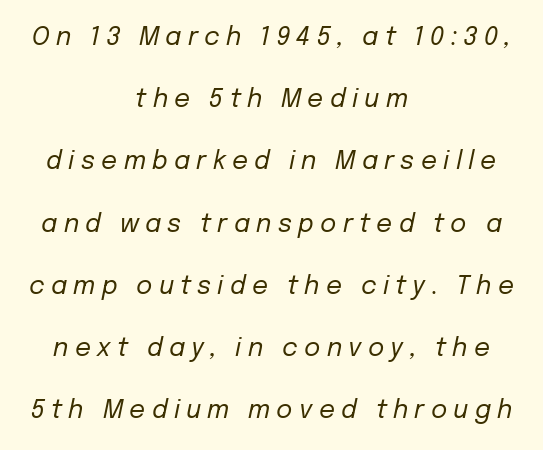
{"italic": "yes", "lean": "right", "slant_degrees": 12, "bold": "no", "underline": "no", "align": "center", "line_spacing": "loose", "line_spacing_ratio": 2.49, "letter_spacing": "wide", "letter_spacing_em": 0.25, "glyph_px": 25}
